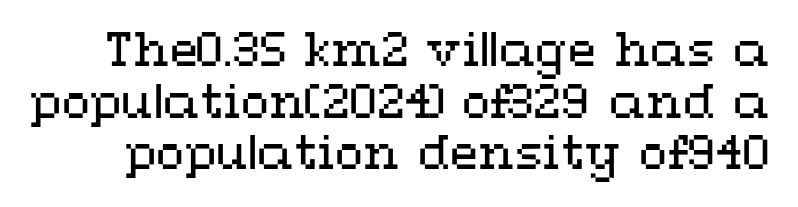
Q: Is the text bold? A: No.
Q: Is the text italic (slanted)? A: No, it is upright.
Q: Is the text underlined? A: No.
Q: Is the spacing between letters normal or unusually wide? A: Normal.
Q: Is the spacing between lines tight, normal or loose? A: Tight.
Q: Width (condensed, normal, or wide)? A: Wide.
Q: Stroke contrast? A: Medium.
Q: x-height? A: Medium.
Q: Monospaced? A: No.
